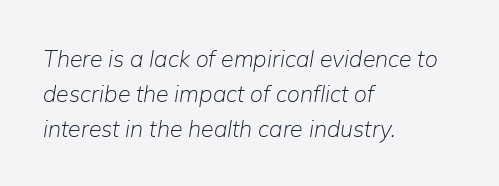
Q: Is the text bold? A: No.
Q: Is the text italic (slanted)? A: Yes, it leans right by about 9 degrees.
Q: Is the text underlined? A: No.
Q: How is the paragraph aligned? A: Left-aligned.
Q: Is the spacing between letters normal or unusually wide? A: Normal.
Q: Is the spacing between lines tight, normal or loose? A: Normal.
